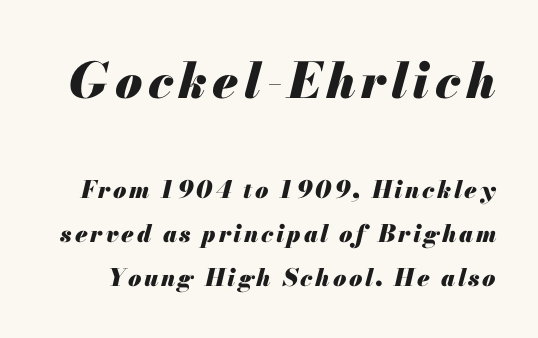
{"italic": "yes", "lean": "right", "slant_degrees": 13, "bold": "yes", "weight": "heavy", "width": "normal", "stroke_contrast": "medium", "x_height": "small", "monospaced": "no", "underline": "no", "line_spacing_ratio": 1.83, "larger_block": "first", "size_ratio": 2.04, "glyph_px": 49}
